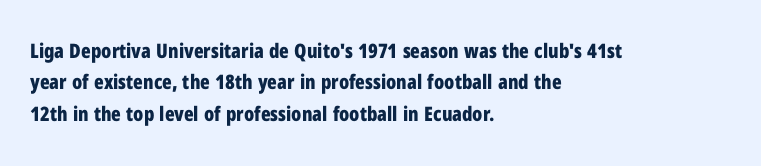
Ascenders rise straight up at ninety degrees. Just letters on the line, the space beneath them empty. Normally led — the rows are evenly, conventionally spaced. Here the glyphs are tracked normally, forming tight word shapes. The characters look thick and weighty, a clear bold.
